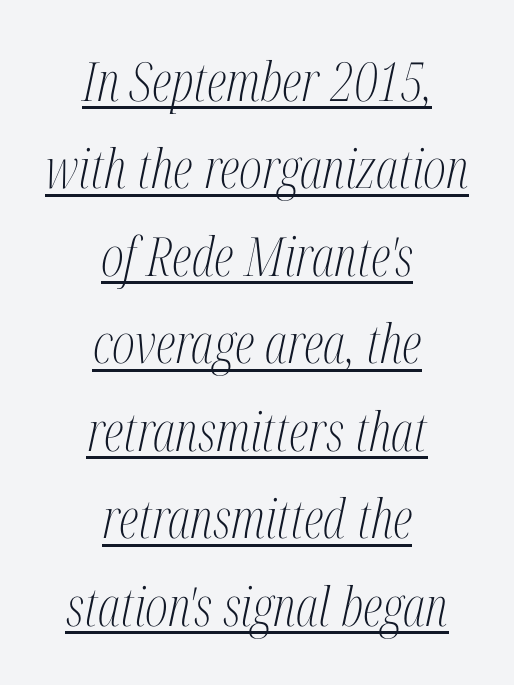
Q: Is the text bold? A: No.
Q: Is the text italic (slanted)? A: Yes, it leans right by about 12 degrees.
Q: Is the typeface a serif or a sans-serif typeface? A: Serif.
Q: Is the text underlined? A: Yes.
Q: How is the paragraph aligned? A: Centered.
Q: Is the spacing between letters normal or unusually wide? A: Normal.
Q: Is the spacing between lines tight, normal or loose? A: Normal.
Q: Width (condensed, normal, or wide)? A: Condensed.
Q: Stroke contrast? A: Medium.
Q: x-height? A: Medium.
Q: Monospaced? A: No.
